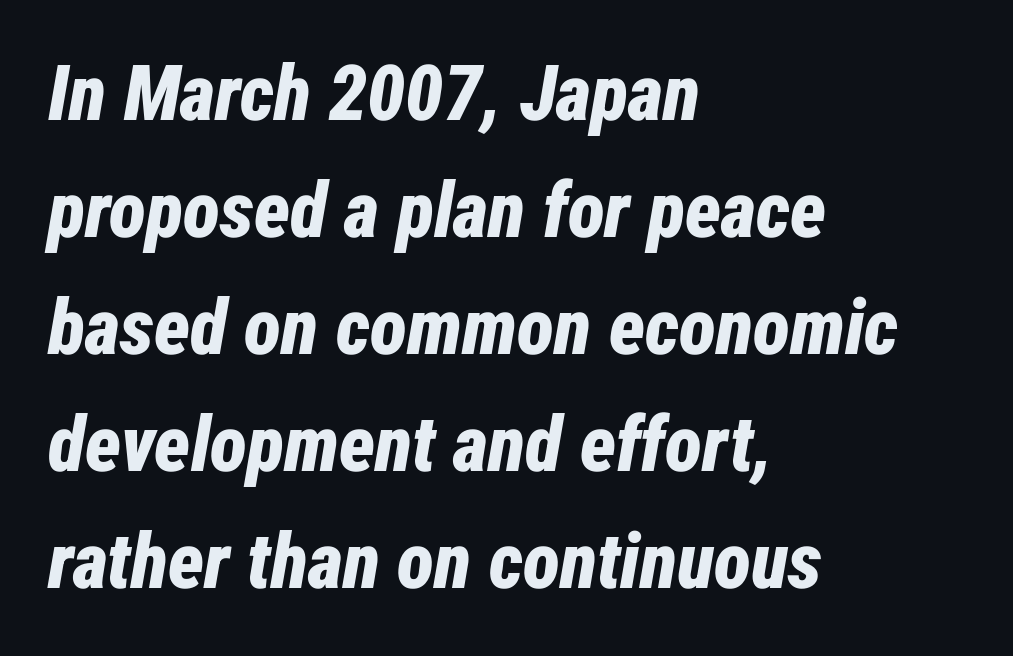
{"italic": "yes", "lean": "right", "slant_degrees": 12, "bold": "yes", "weight": "bold", "width": "condensed", "stroke_contrast": "low", "x_height": "medium", "monospaced": "no", "underline": "no", "align": "left", "line_spacing": "normal", "line_spacing_ratio": 1.52, "letter_spacing": "normal", "letter_spacing_em": 0.0, "glyph_px": 77}
